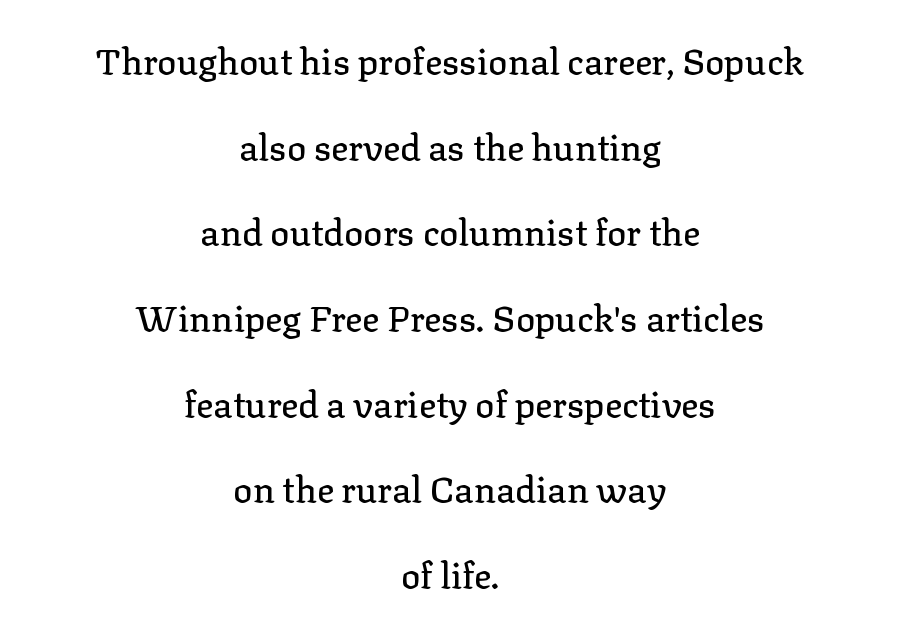
Note: serifs present on the glyphs. Words float on clear page, feet unadorned. Nope, not italic — everything's standing straight. The horizontal fit of the characters is conventional and even.
